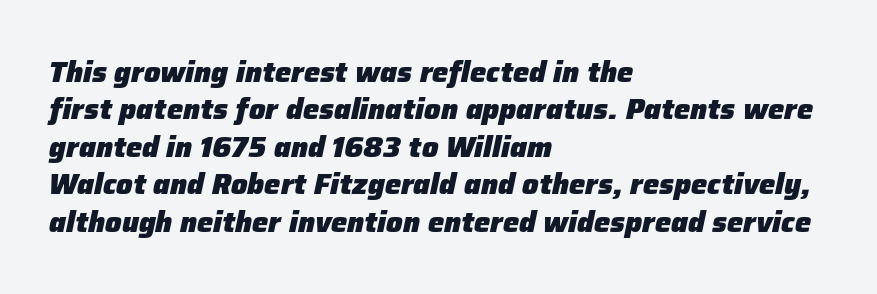
{"italic": "yes", "lean": "right", "slant_degrees": 12, "bold": "yes", "weight": "heavy", "width": "normal", "stroke_contrast": "low", "x_height": "medium", "monospaced": "no", "underline": "no", "align": "left", "line_spacing": "normal", "line_spacing_ratio": 1.29, "letter_spacing": "normal", "letter_spacing_em": 0.0, "glyph_px": 29}
